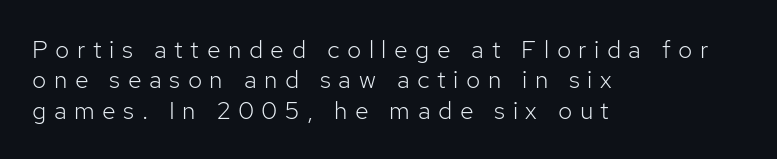
{"italic": "no", "bold": "no", "underline": "no", "align": "left", "line_spacing_ratio": 1.22, "letter_spacing": "wide", "letter_spacing_em": 0.3, "glyph_px": 25}
